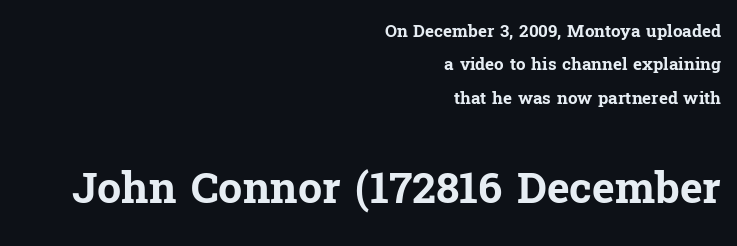
{"serif": "yes", "italic": "no", "bold": "yes", "weight": "bold", "width": "normal", "stroke_contrast": "low", "x_height": "medium", "monospaced": "no", "underline": "no", "align": "right", "line_spacing": "loose", "line_spacing_ratio": 1.96, "letter_spacing": "normal", "letter_spacing_em": 0.0, "larger_block": "second", "size_ratio": 2.53, "glyph_px": 43}
